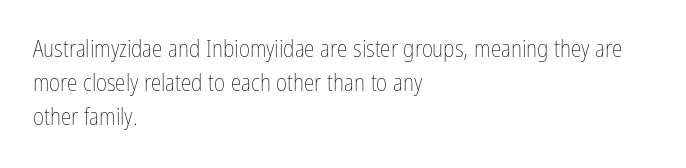
Decoration check: the copy has no underline. Teacher's note: observe the even left margin — that is flush-left alignment. Interline gaps are of average width in this sample. No chunkiness to these letters — they're not bold. These lines were composed using upright roman letters.
